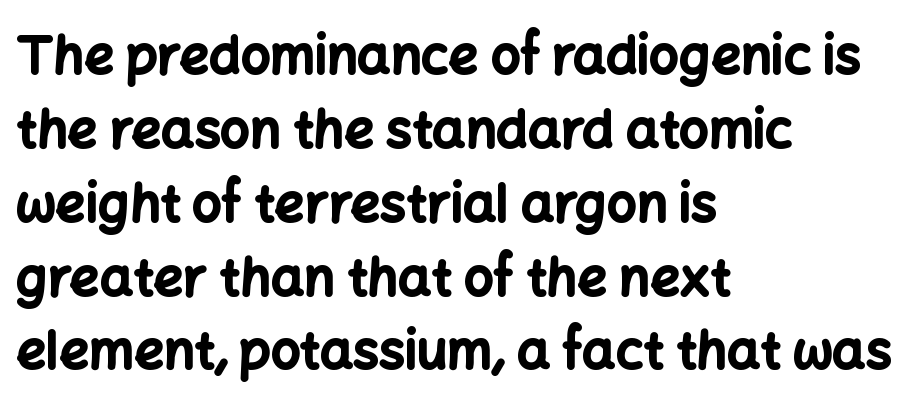
Is this a fixed-width face? No — the glyphs have proportional, varying widths. A typesetter would call this leading conventional body-copy spacing. What kind of face is this? One without serifs — a sans. Tracking here is standard; glyphs follow each other at the usual distance.
